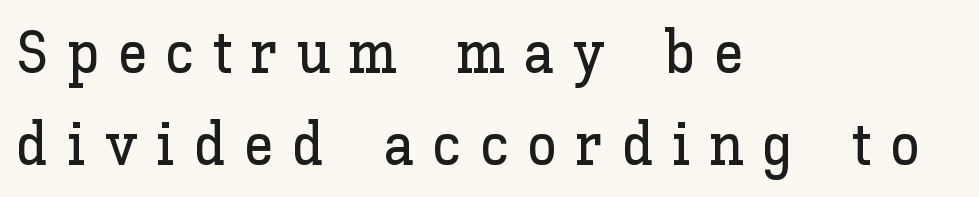
The glyphs are unaccompanied by any horizontal stroke below them. Notice how the stems are strictly vertical — no italics here. A typesetter would call this proportional, since set widths differ per character. This rendering uses left alignment, leaving the right contour irregular.
